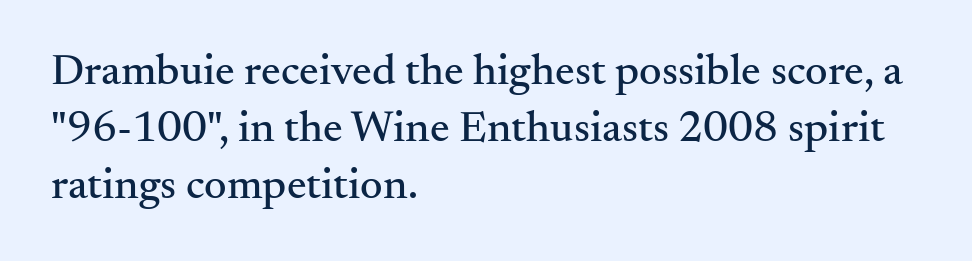
You could call the tracking neutral — neither tight nor loose. Posture: vertical. Reading down the column, the eye jumps a familiar distance to each next line. Font category for this specimen: serif.
